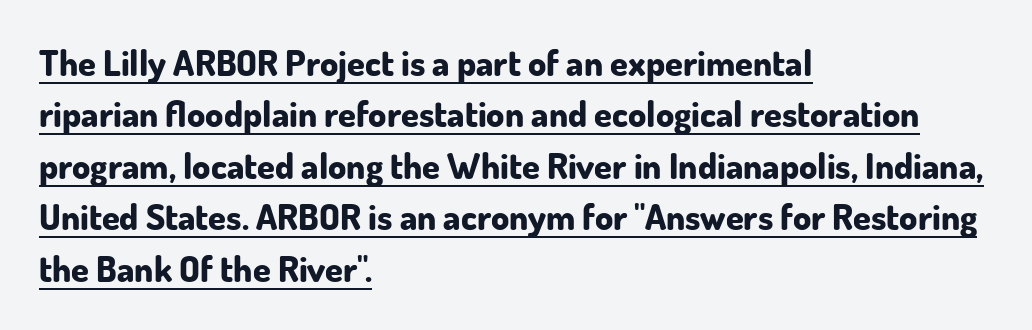
Leading matches the norm, producing a regular column. Left-aligned paragraph, ragged on the right. The letters stand straight up with perfectly vertical stems. This sample has the flowing, uneven cadence of proportional lettering. Tracking here is standard; glyphs follow each other at the usual distance. In designer terms, the underline attribute is active on this setting.
